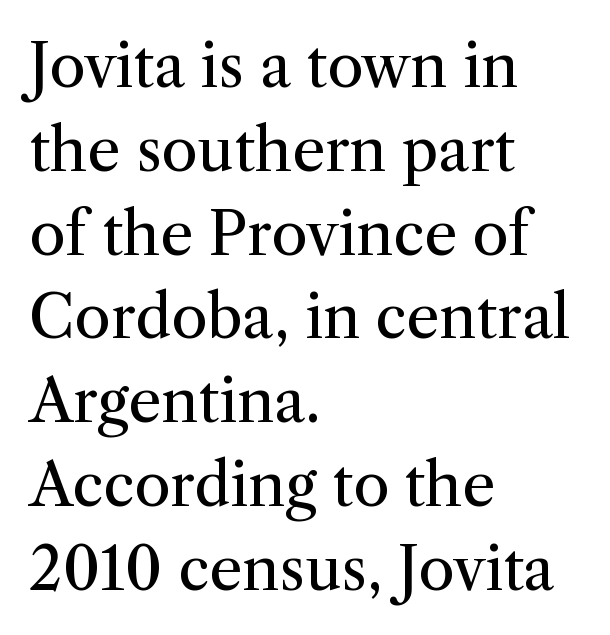
Words float on clear page, feet unadorned. There is no visible air inserted between adjacent glyphs. No chunkiness to these letters — they're not bold. Teacher's note: observe the even left margin — that is flush-left alignment. Examine the stroke ends and you'll spot serifs.
